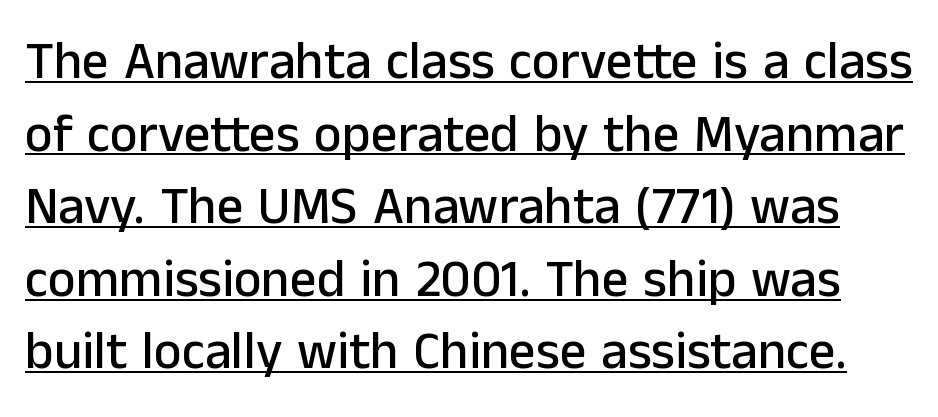
{"serif": "no", "italic": "no", "width": "normal", "stroke_contrast": "low", "x_height": "medium", "monospaced": "no", "underline": "yes", "line_spacing": "normal", "line_spacing_ratio": 1.37, "letter_spacing": "normal", "letter_spacing_em": 0.0, "glyph_px": 53}
